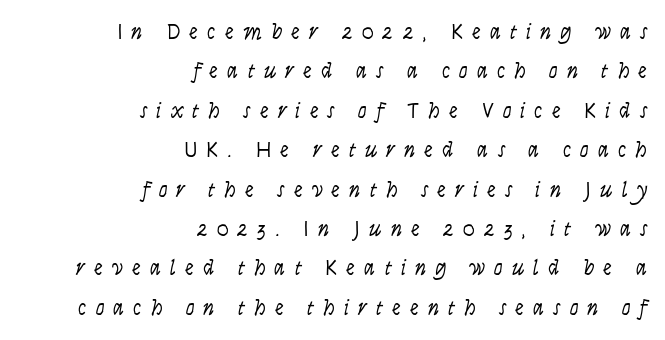
Q: Is the text bold? A: No.
Q: Is the text italic (slanted)? A: Yes, it leans right by about 9 degrees.
Q: Is the text underlined? A: No.
Q: How is the paragraph aligned? A: Right-aligned.
Q: Is the spacing between letters normal or unusually wide? A: Unusually wide.
